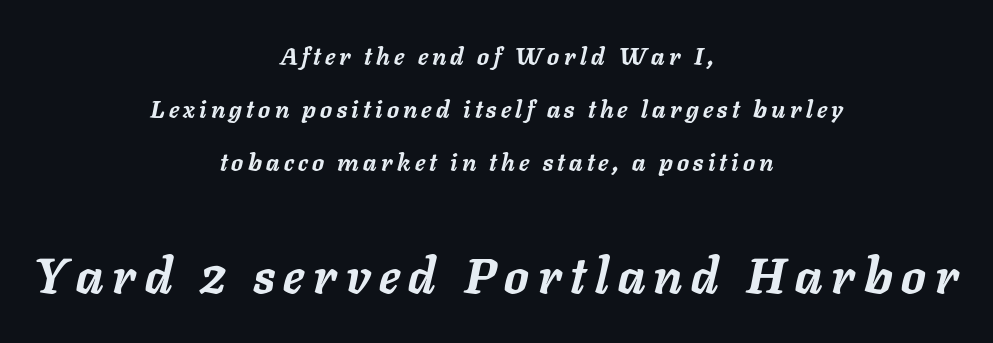
The image shows 49 px semibold type, italic (leaning right); set centered, loose line spacing (2.2x), not underlined; the second (bottom) block is 2.04x larger; low stroke contrast and a medium x-height.
